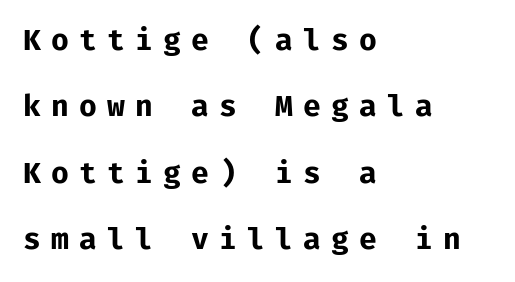
Q: Is the text bold? A: Yes.
Q: Is the text italic (slanted)? A: No, it is upright.
Q: Is the typeface a serif or a sans-serif typeface? A: Sans-serif.
Q: Is the text underlined? A: No.
Q: How is the paragraph aligned? A: Left-aligned.
Q: Is the spacing between letters normal or unusually wide? A: Unusually wide.
Q: Is the spacing between lines tight, normal or loose? A: Loose.
Q: Width (condensed, normal, or wide)? A: Normal.
Q: Stroke contrast? A: Low.
Q: x-height? A: Medium.
Q: Monospaced? A: Yes.
